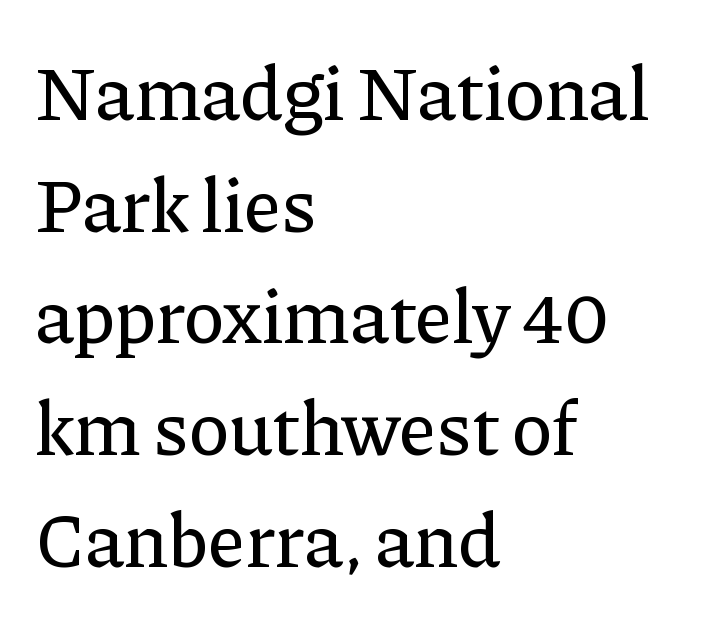
Q: Is the text italic (slanted)? A: No, it is upright.
Q: Is the typeface a serif or a sans-serif typeface? A: Serif.
Q: Is the text underlined? A: No.
Q: How is the paragraph aligned? A: Left-aligned.
Q: Is the spacing between letters normal or unusually wide? A: Normal.
Q: Is the spacing between lines tight, normal or loose? A: Normal.
Q: Width (condensed, normal, or wide)? A: Normal.
Q: Stroke contrast? A: Low.
Q: x-height? A: Medium.
Q: Monospaced? A: No.
